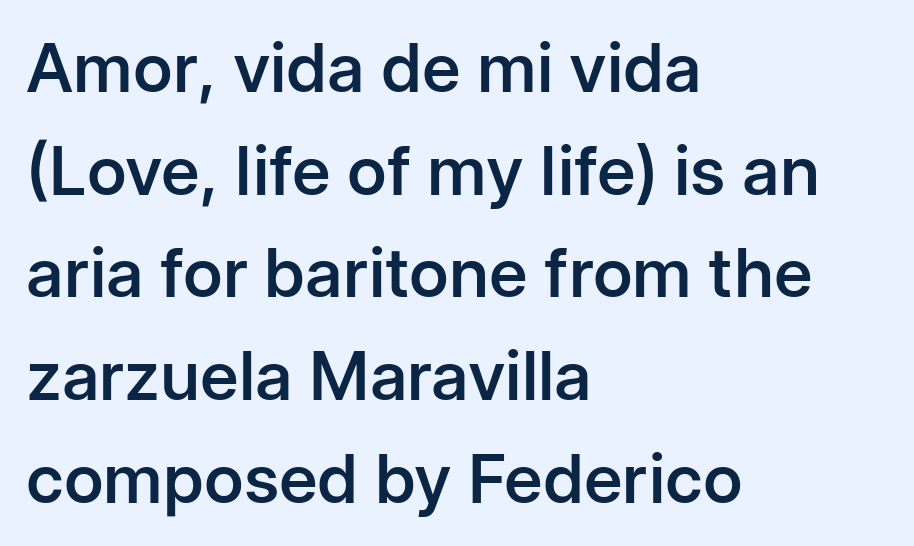
Each word holds together tightly as a unit, with standard inter-letter gaps. Summary of vertical rhythm: regular, with standard interline spacing. The typesetting leans somewhat heavy: a semibold. The passage shown is not underscored anywhere. Proportional: the letters do not fall into vertical columns.
